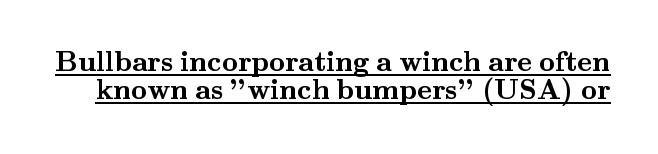
{"serif": "yes", "italic": "no", "bold": "yes", "weight": "semibold", "width": "wide", "stroke_contrast": "medium", "x_height": "small", "monospaced": "no", "underline": "yes", "line_spacing": "tight", "line_spacing_ratio": 1.01, "letter_spacing": "normal", "letter_spacing_em": 0.0, "glyph_px": 28}
